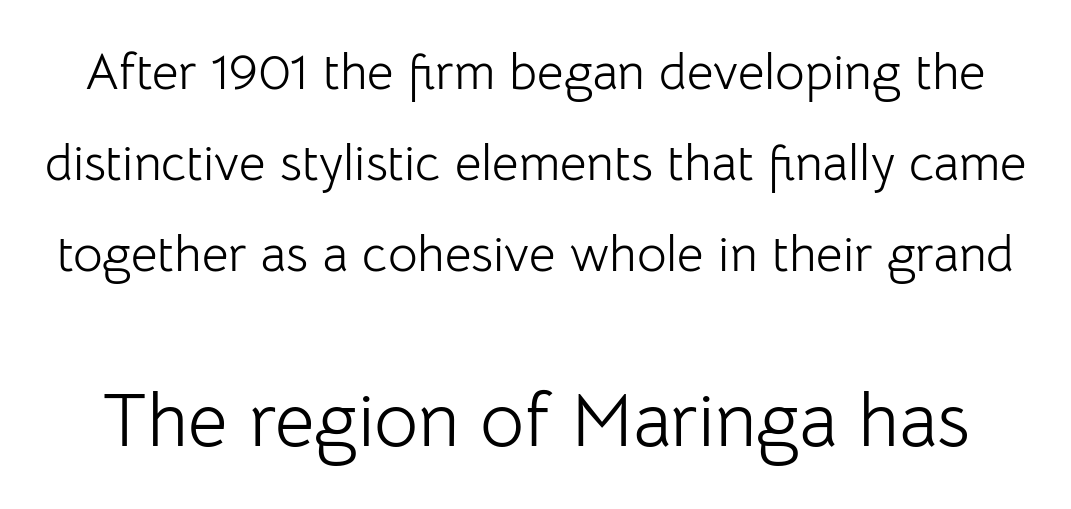
Underline: absent. If you squint, the bottom block still reads clearly — it's the larger of the two. The lettering stays uniformly vertical, giving the passage a roman look. You could not count columns in this text — the font is proportionally spaced. Is the letter spacing exaggerated? No — it looks like the ordinary default. The characters are drawn with everyday or finer stroke widths.
